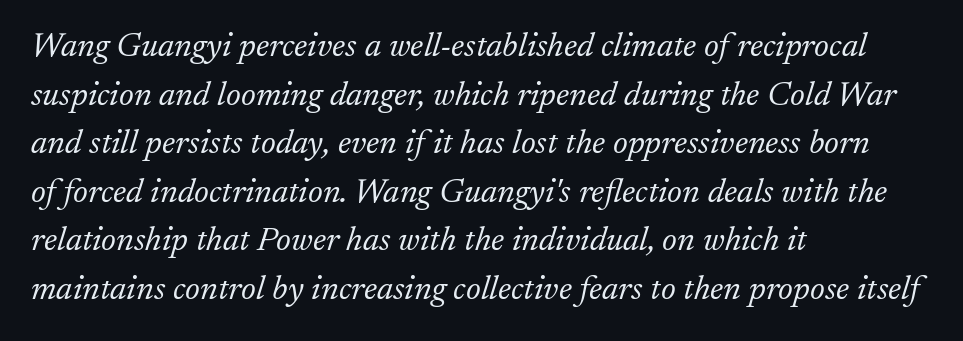
{"serif": "yes", "italic": "yes", "lean": "right", "slant_degrees": 17, "bold": "no", "weight": "light", "width": "normal", "stroke_contrast": "low", "x_height": "small", "monospaced": "no", "underline": "no", "align": "left", "line_spacing": "normal", "line_spacing_ratio": 1.43, "letter_spacing": "normal", "letter_spacing_em": 0.0, "glyph_px": 34}
